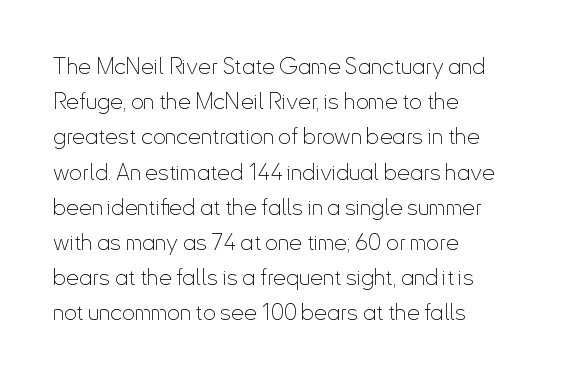
A typesetter would call this leading conventional body-copy spacing. Casual observation: everything's shoved over to the left. Counters stay open thanks to moderate or lighter strokes. The lettering stays uniformly vertical, giving the passage a roman look. No extra tracking has been applied to these lines. The gap between lines stays unmarked.
